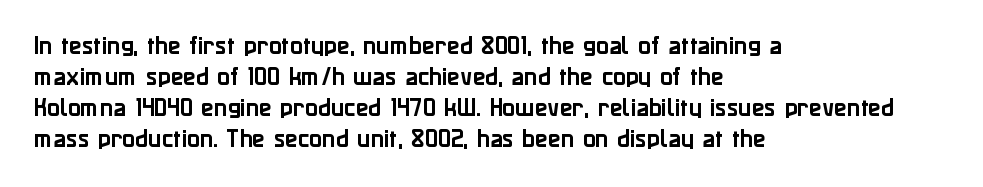
{"italic": "no", "underline": "no", "align": "left", "line_spacing": "normal", "line_spacing_ratio": 1.48, "letter_spacing": "normal", "letter_spacing_em": 0.0, "glyph_px": 21}
